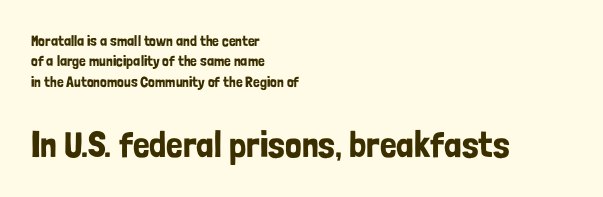
Q: Is the text italic (slanted)? A: No, it is upright.
Q: Is the typeface a serif or a sans-serif typeface? A: Sans-serif.
Q: Is the text underlined? A: No.
Q: How is the paragraph aligned? A: Left-aligned.
Q: Is the spacing between letters normal or unusually wide? A: Normal.
Q: Is the spacing between lines tight, normal or loose? A: Normal.
Q: Which block of text is set in a larger size, the first (top) or the second (bottom)? A: The second (bottom) one.
Q: Width (condensed, normal, or wide)? A: Condensed.
Q: Stroke contrast? A: Low.
Q: x-height? A: Medium.
Q: Monospaced? A: No.
